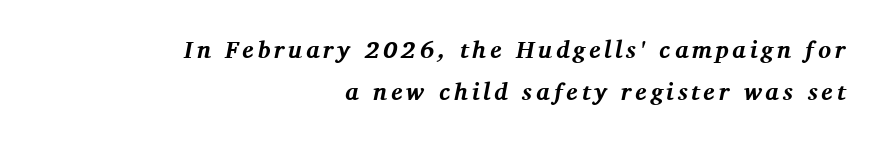
Q: Is the text bold? A: Yes.
Q: Is the text italic (slanted)? A: Yes, it leans right by about 11 degrees.
Q: Is the text underlined? A: No.
Q: How is the paragraph aligned? A: Right-aligned.
